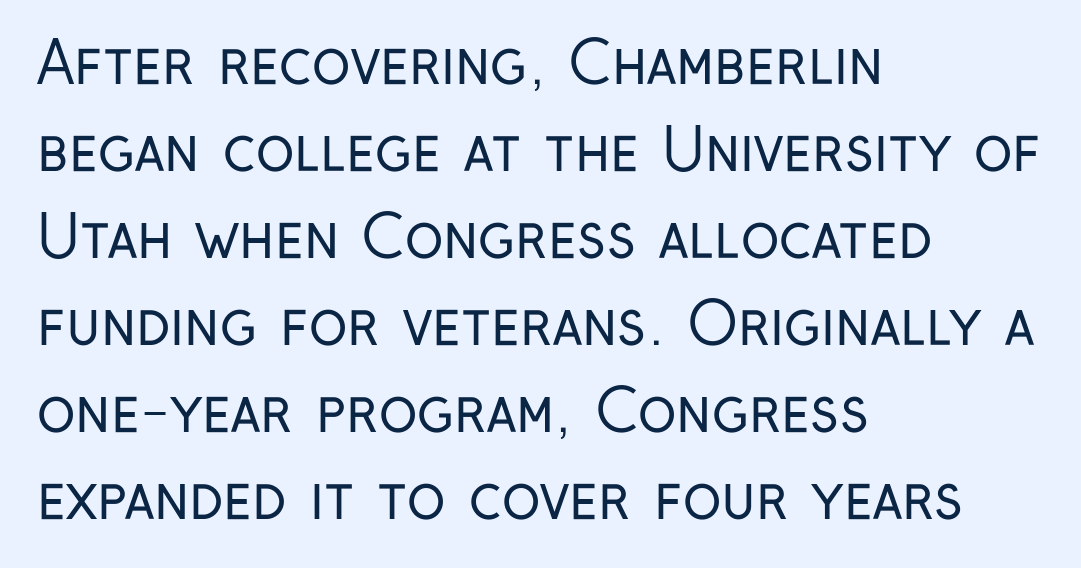
{"serif": "no", "italic": "no", "bold": "no", "weight": "regular", "width": "condensed", "stroke_contrast": "low", "x_height": "medium", "monospaced": "no", "underline": "no", "align": "left", "line_spacing": "normal", "line_spacing_ratio": 1.5, "letter_spacing": "normal", "letter_spacing_em": 0.0, "glyph_px": 58}
